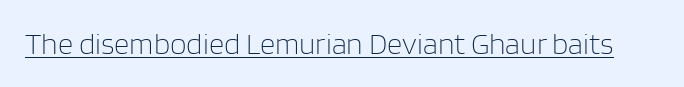
The image shows 30 px light sans-serif type, upright; set normal letter spacing, underlined; low stroke contrast and a large x-height.
